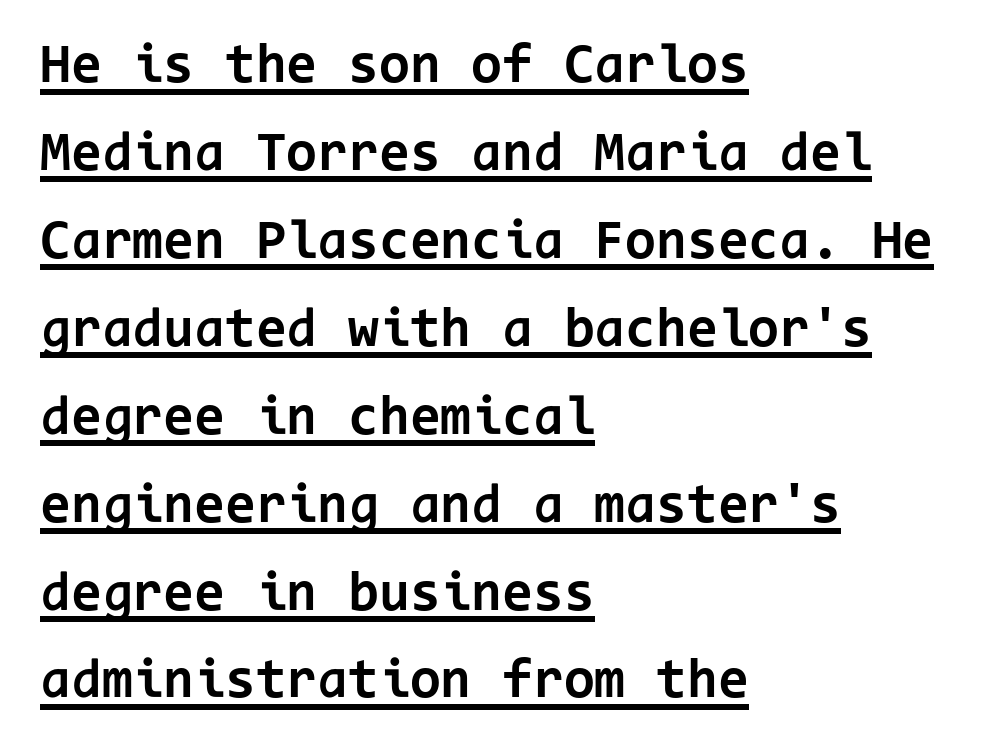
Q: Is the text bold? A: Yes.
Q: Is the text italic (slanted)? A: No, it is upright.
Q: Is the typeface a serif or a sans-serif typeface? A: Sans-serif.
Q: Is the text underlined? A: Yes.
Q: How is the paragraph aligned? A: Left-aligned.
Q: Is the spacing between letters normal or unusually wide? A: Normal.
Q: Is the spacing between lines tight, normal or loose? A: Normal.
Q: Width (condensed, normal, or wide)? A: Normal.
Q: Stroke contrast? A: Low.
Q: x-height? A: Medium.
Q: Monospaced? A: Yes.
